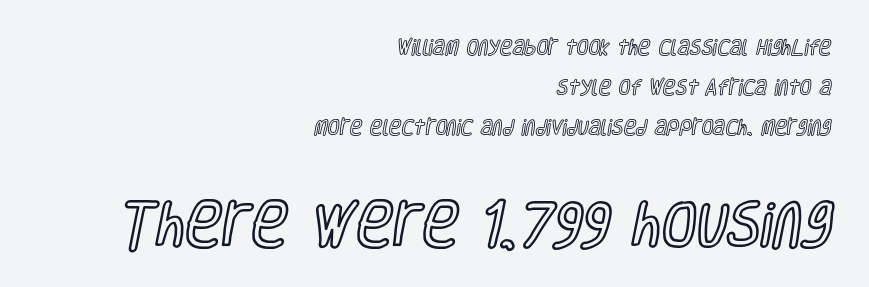
{"width": "condensed", "x_height": "large", "monospaced": "no", "underline": "no", "align": "right", "line_spacing": "loose", "line_spacing_ratio": 2.36, "letter_spacing": "normal", "letter_spacing_em": 0.0, "larger_block": "second", "size_ratio": 2.94, "glyph_px": 50}
